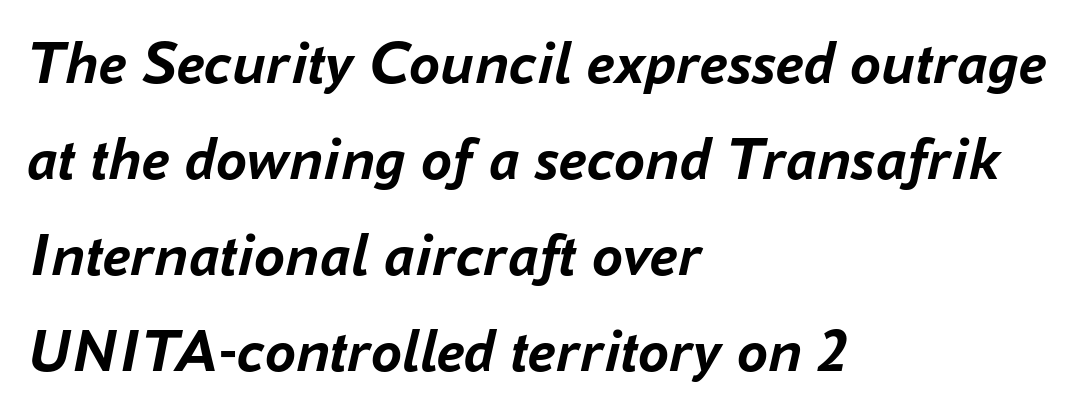
Casual observation: everything's shoved over to the left. Quick note: underline off. Is the type bold? Yes — the strokes are clearly thick and heavy. These lines were composed using italics. Character widths vary here, with narrow letters taking less room than wide ones.
